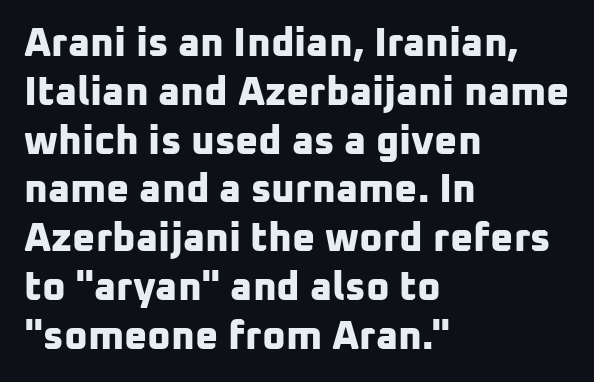
The characters look thick and weighty, a clear bold. Just letters on the line, the space beneath them empty. Think of a printed novel: that variable character pitch is what you see here. The ragged edge is on the right, which tells us the setting is flush left.
